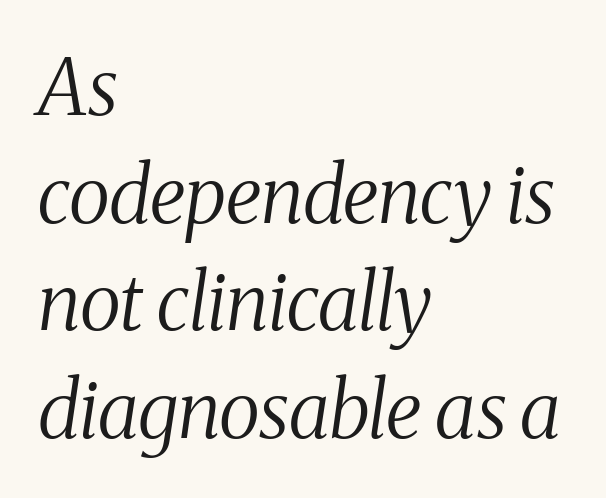
{"serif": "yes", "italic": "yes", "lean": "right", "slant_degrees": 8, "bold": "no", "weight": "regular", "width": "condensed", "stroke_contrast": "medium", "x_height": "medium", "monospaced": "no", "underline": "no", "align": "left", "line_spacing": "normal", "line_spacing_ratio": 1.38, "letter_spacing": "normal", "letter_spacing_em": 0.0, "glyph_px": 78}
